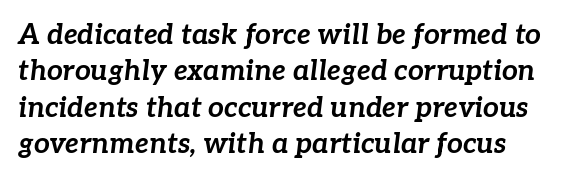
{"italic": "yes", "lean": "right", "slant_degrees": 7, "bold": "yes", "weight": "bold", "width": "normal", "stroke_contrast": "low", "x_height": "medium", "monospaced": "no", "underline": "no", "line_spacing": "normal", "line_spacing_ratio": 1.3, "letter_spacing": "normal", "letter_spacing_em": 0.0, "glyph_px": 28}
